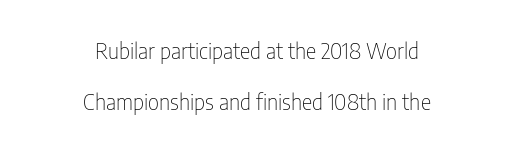
The image shows 22 px text type, upright; set centered, loose line spacing (2.32x), normal letter spacing, not underlined.
